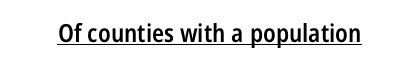
{"italic": "no", "bold": "semi", "underline": "yes", "letter_spacing": "normal", "letter_spacing_em": 0.0, "glyph_px": 25}
